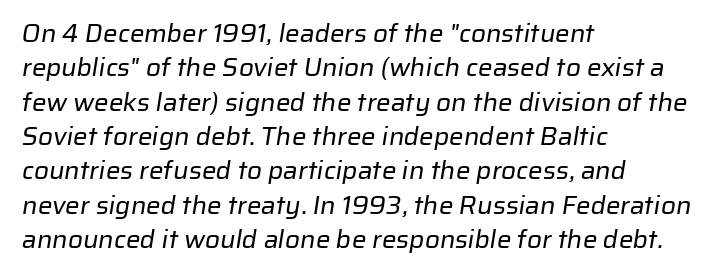
Q: Is the text bold? A: No.
Q: Is the text underlined? A: No.
Q: How is the paragraph aligned? A: Left-aligned.
Q: Is the spacing between letters normal or unusually wide? A: Normal.
Q: Is the spacing between lines tight, normal or loose? A: Normal.
